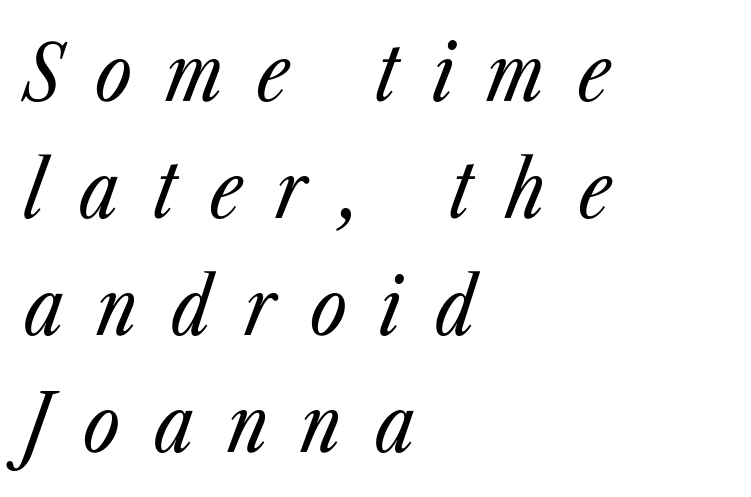
The compositor pushed each line to the left boundary. Short note: letters widely spaced. Slant detected: the letters are inclined. Each letter keeps its own natural width here, so spacing adapts to shape.
